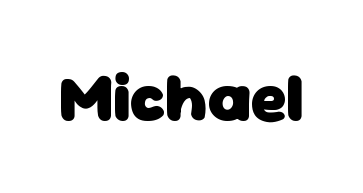
{"serif": "no", "italic": "no", "bold": "yes", "weight": "heavy", "width": "normal", "stroke_contrast": "low", "x_height": "medium", "monospaced": "no", "underline": "no", "letter_spacing": "normal", "letter_spacing_em": 0.0, "glyph_px": 70}
